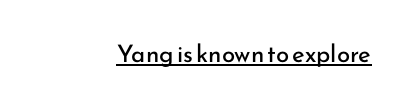
Q: Is the text bold? A: No.
Q: Is the text italic (slanted)? A: No, it is upright.
Q: Is the text underlined? A: Yes.
Q: Is the spacing between letters normal or unusually wide? A: Normal.
